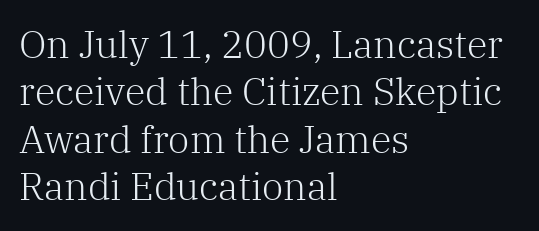
The image shows 38 px light serif type, upright; set left-aligned, normal line spacing (1.25x), normal letter spacing, not underlined; low stroke contrast and a medium x-height.
